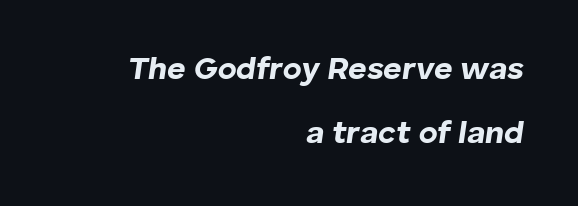
A typesetter would mark this as italic. The strokes are fattened all the way to bold. A bare baseline throughout the passage. The passage is arranged like a letterhead date or caption credit — flush right. In terms of letterspacing, this is plain default setting. A great deal of white space separates one row of letters from the next.
